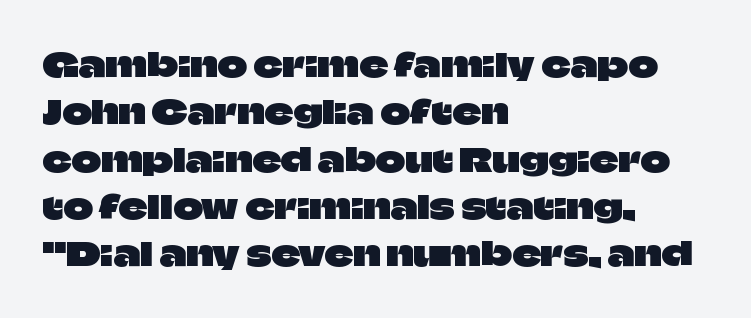
Layout note: lines flush left. Note: no serifs on the glyphs. Unlike italic type, these characters show no tilt at all. This rendering features lettering with no underline.
